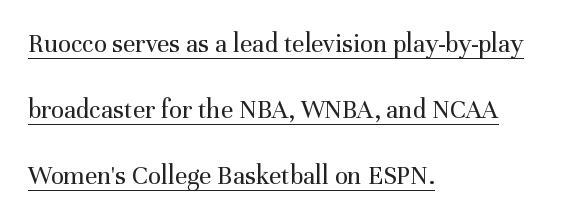
The rendered words wear a rule along their underside. The designer dialed line spacing up above the default. Style check: upright. Notice how the passage keeps a crisp vertical edge on the left only.
